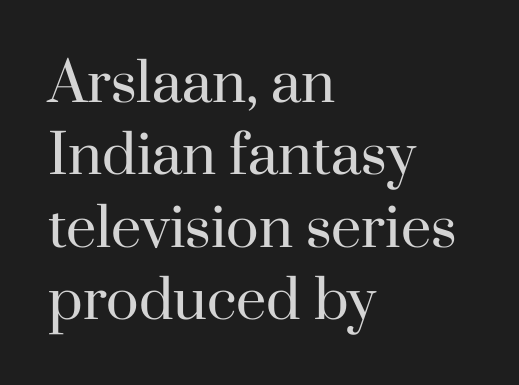
Q: Is the text bold? A: No.
Q: Is the text italic (slanted)? A: No, it is upright.
Q: Is the typeface a serif or a sans-serif typeface? A: Serif.
Q: Is the text underlined? A: No.
Q: How is the paragraph aligned? A: Left-aligned.
Q: Is the spacing between letters normal or unusually wide? A: Normal.
Q: Is the spacing between lines tight, normal or loose? A: Normal.
Q: Width (condensed, normal, or wide)? A: Normal.
Q: Stroke contrast? A: High.
Q: x-height? A: Small.
Q: Monospaced? A: No.
